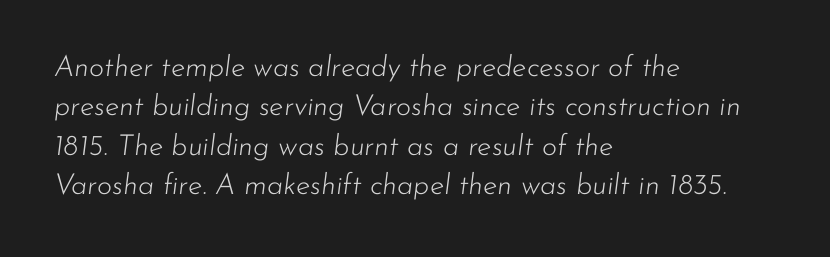
The rows are spaced the way most documents space them. You could call the tracking neutral — neither tight nor loose. The area under the type is left untouched. Stems here are at most as thick as an everyday book face. The rendering anchors every line to the left-hand side.
